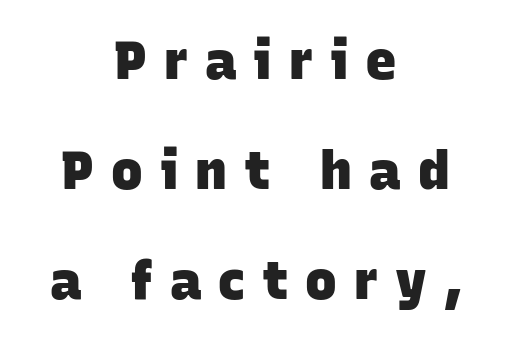
{"serif": "no", "bold": "yes", "weight": "heavy", "width": "normal", "stroke_contrast": "low", "x_height": "large", "monospaced": "no", "underline": "no", "align": "center", "line_spacing": "loose", "line_spacing_ratio": 2.08, "letter_spacing": "wide", "letter_spacing_em": 0.32, "glyph_px": 53}
